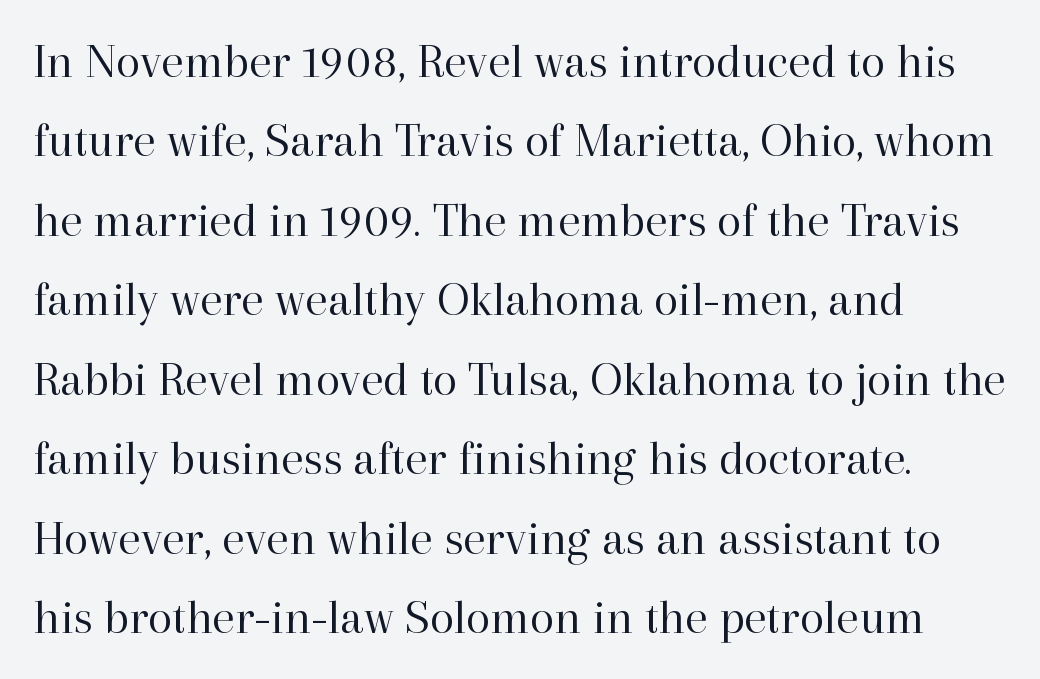
The image shows 50 px regular-weight serif type, upright; set left-aligned, normal line spacing (1.59x), normal letter spacing, not underlined; high stroke contrast and a medium x-height.
